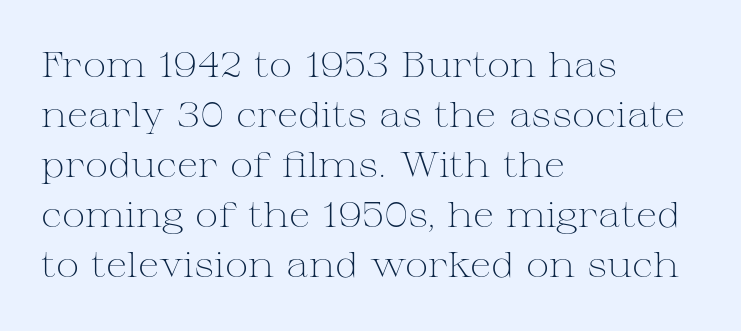
Q: Is the text bold? A: No.
Q: Is the text italic (slanted)? A: No, it is upright.
Q: Is the typeface a serif or a sans-serif typeface? A: Serif.
Q: Is the text underlined? A: No.
Q: How is the paragraph aligned? A: Left-aligned.
Q: Is the spacing between letters normal or unusually wide? A: Normal.
Q: Is the spacing between lines tight, normal or loose? A: Normal.
Q: Width (condensed, normal, or wide)? A: Wide.
Q: Stroke contrast? A: Medium.
Q: x-height? A: Medium.
Q: Monospaced? A: No.
